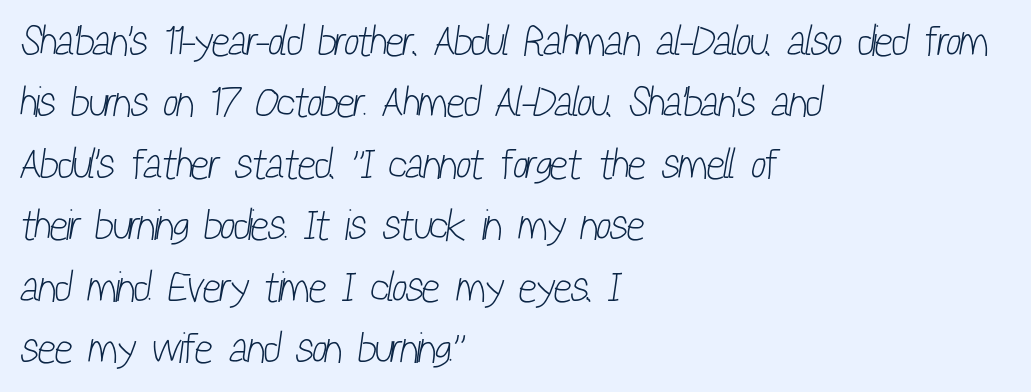
Varying glyph widths throughout — classic text-font behaviour. Each line starts at the same left margin while the right side varies. The typeface chosen for these lines omits serifs. The area under the type is left untouched. There is no visible air inserted between adjacent glyphs. Is the stroke heavy? The answer is a plain regular-or-lighter.
